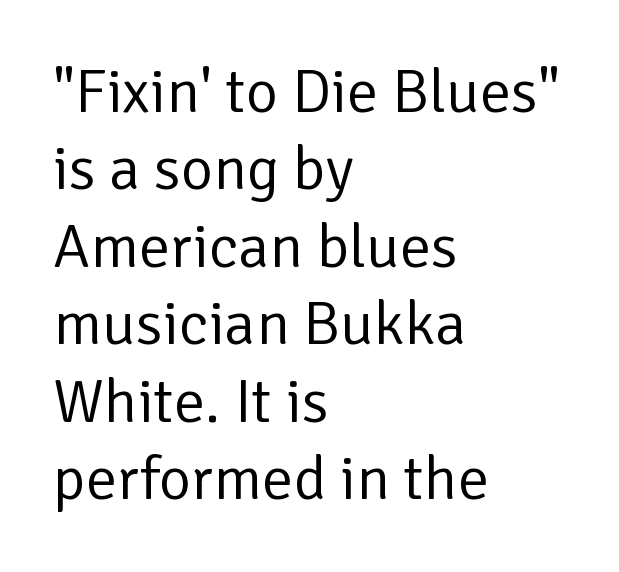
Q: Is the text bold? A: No.
Q: Is the text italic (slanted)? A: No, it is upright.
Q: Is the typeface a serif or a sans-serif typeface? A: Sans-serif.
Q: Is the text underlined? A: No.
Q: How is the paragraph aligned? A: Left-aligned.
Q: Is the spacing between letters normal or unusually wide? A: Normal.
Q: Is the spacing between lines tight, normal or loose? A: Normal.
Q: Width (condensed, normal, or wide)? A: Normal.
Q: Stroke contrast? A: Low.
Q: x-height? A: Medium.
Q: Monospaced? A: No.
